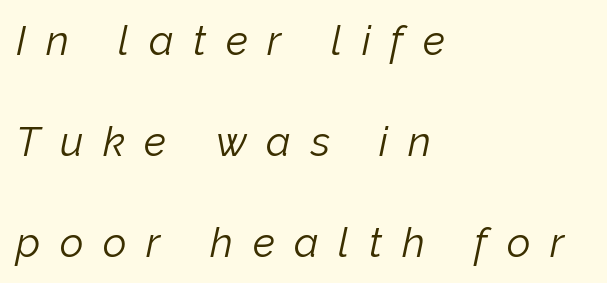
Designer's note — italics engaged. Letters have the restrained weight of plain body copy at most. Between one letter and the next there's a generous, obvious gap. Left-aligned paragraph, ragged on the right. The zone under the glyphs is completely vacant. Leading: increased.
